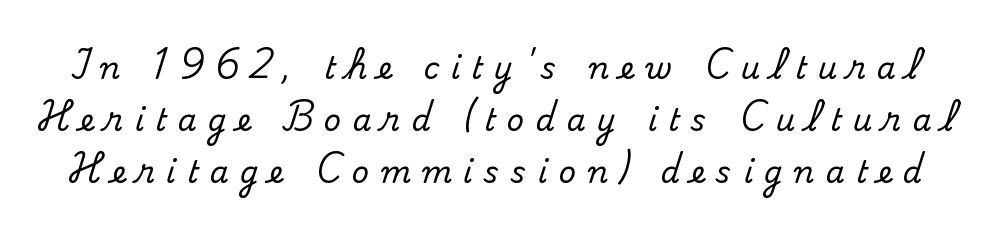
{"width": "normal", "stroke_contrast": "medium", "x_height": "small", "monospaced": "no", "underline": "no", "line_spacing_ratio": 1.74, "letter_spacing": "wide", "letter_spacing_em": 0.38, "glyph_px": 30}
